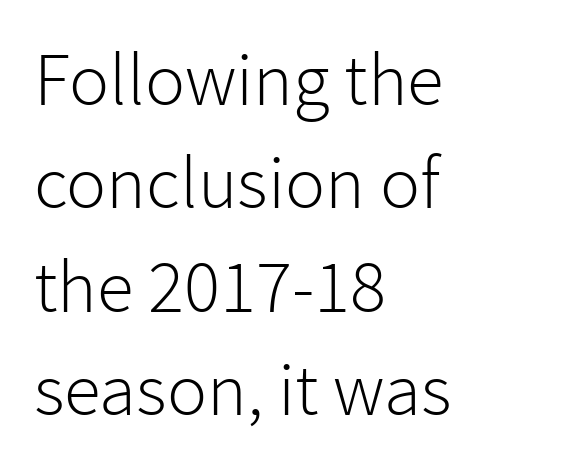
The image shows 75 px light sans-serif type, upright; set left-aligned, normal line spacing (1.38x), normal letter spacing, not underlined; low stroke contrast and a medium x-height.
